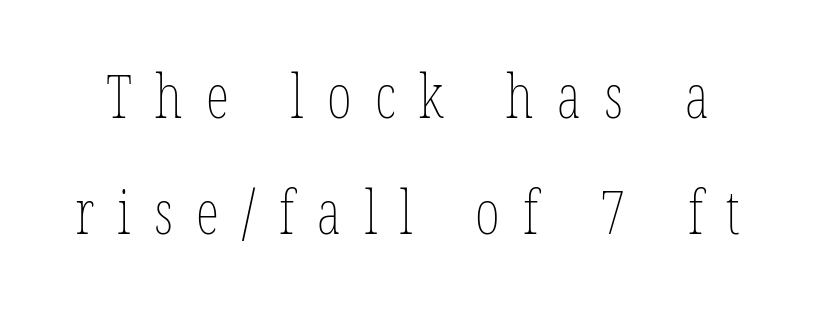
The image shows 60 px thin, condensed type, upright; set loose line spacing (1.93x), unusually wide letter spacing (+0.39 em), not underlined; low stroke contrast and a medium x-height.
